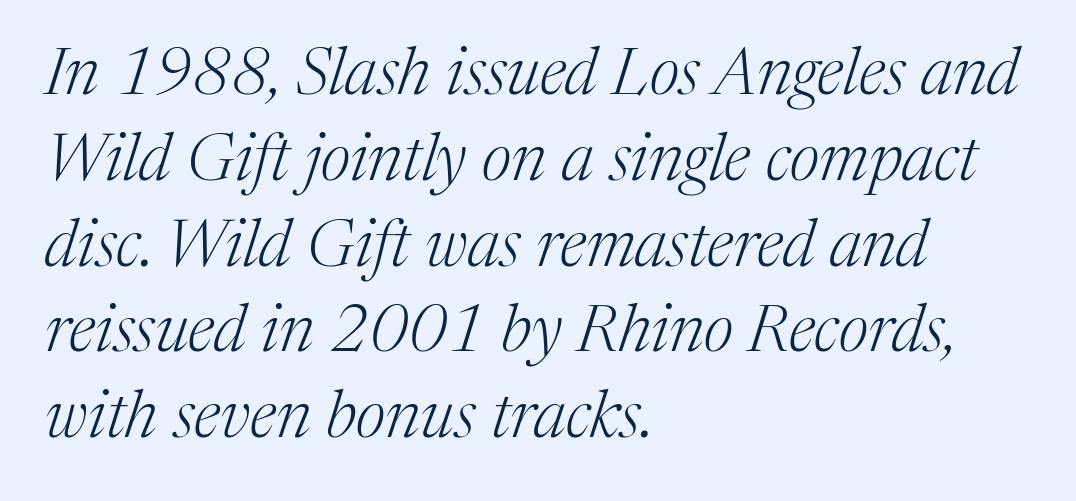
{"serif": "yes", "italic": "yes", "lean": "right", "slant_degrees": 17, "bold": "no", "weight": "light", "width": "normal", "stroke_contrast": "medium", "x_height": "medium", "monospaced": "no", "underline": "no", "align": "left", "line_spacing": "normal", "line_spacing_ratio": 1.3, "letter_spacing": "normal", "letter_spacing_em": 0.0, "glyph_px": 66}
